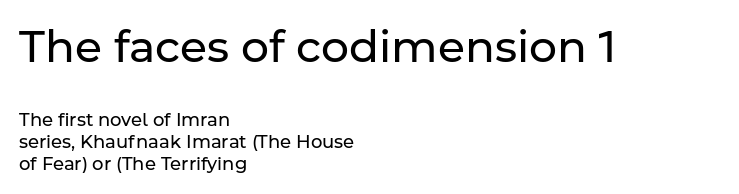
The face used here is rendered with its standard letterfit. No italicization has been applied; the sample stays upright. Bigger letters appear in the top chunk; the bottom chunk is reduced. Type without underlining.
